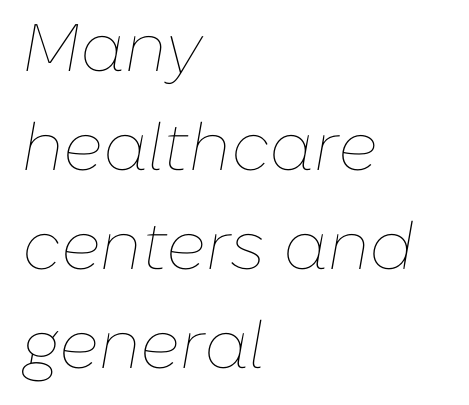
The image shows 67 px thin type, italic (leaning right); set left-aligned, normal line spacing (1.48x), normal letter spacing, not underlined; low stroke contrast and a medium x-height.
